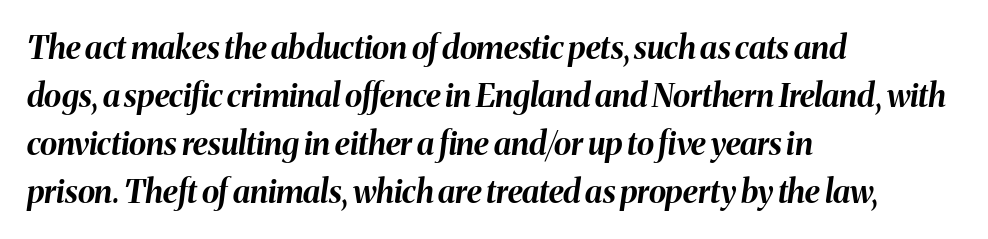
The image shows 32 px bold type, italic (leaning right); set left-aligned, normal line spacing (1.5x), normal letter spacing, not underlined; medium stroke contrast and a medium x-height.
